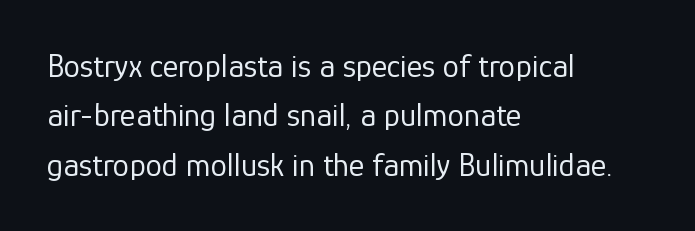
Normally led — the rows are evenly, conventionally spaced. Compared with a typical body face, this is equally light or lighter still. Is this a sans? Yes — the strokes have no serifs. The tracking reads as untouched default to a designer's eye.
